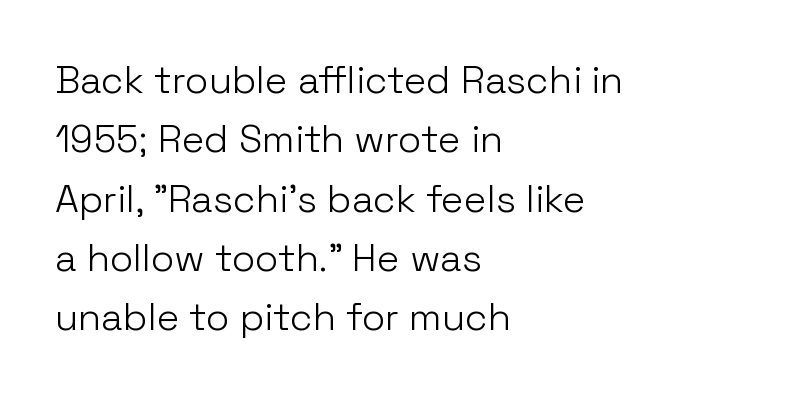
Descender tails drop into unmarked territory. Does extra space separate the letters? No, they use regular spacing. Character widths vary here, with narrow letters taking less room than wide ones. This is roman type, the default non-slanted kind.
